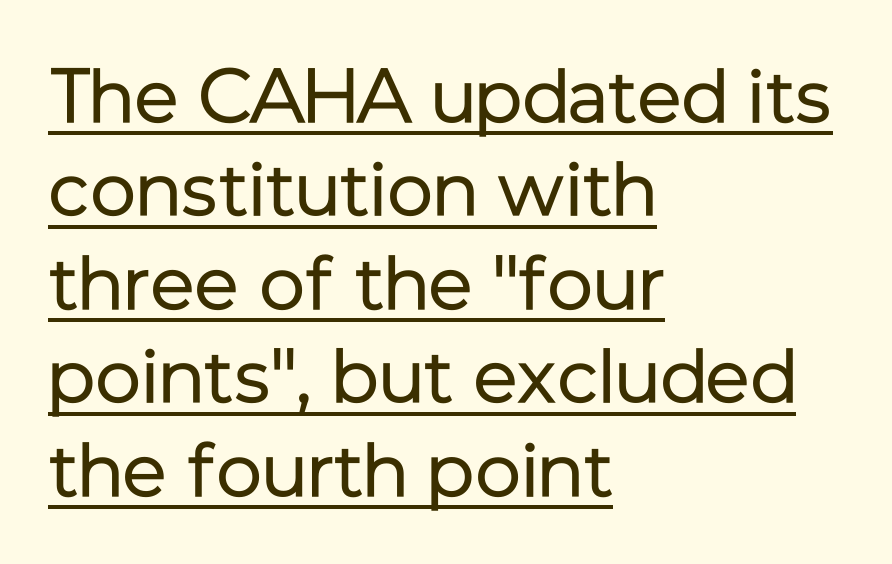
This rendering leaves character spacing at its baseline value. Ink coverage per letter is moderate at most. Quick note: not italic, upright. Stroke terminals: plain, sans-serif. The rendering uses natural spacing where letterforms have individual widths. The rag falls on the right side of this text block.
